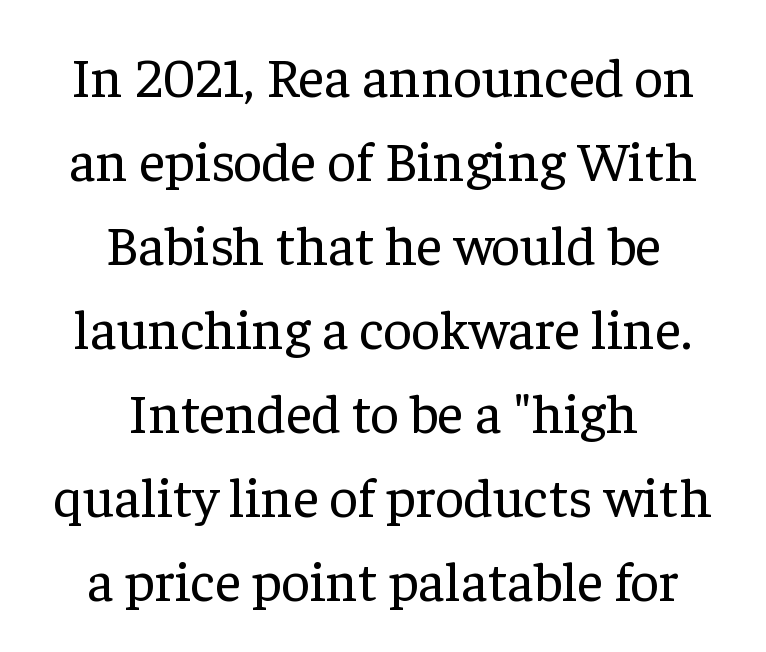
The image shows 56 px regular-weight serif type, upright; set centered, normal line spacing (1.5x), normal letter spacing, not underlined; low stroke contrast and a medium x-height.
